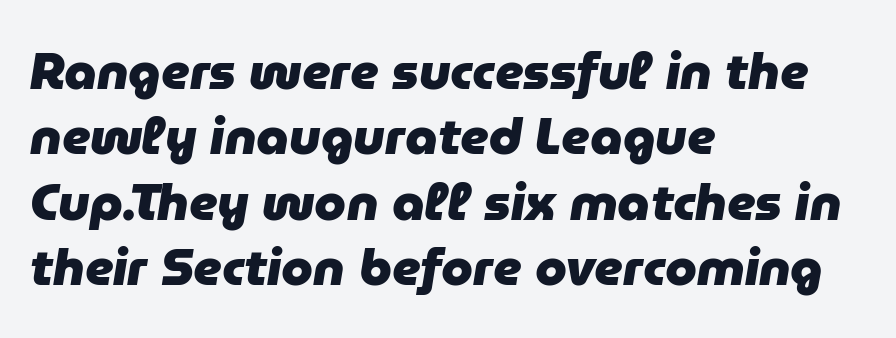
{"italic": "yes", "lean": "right", "slant_degrees": 9, "bold": "yes", "weight": "heavy", "width": "normal", "stroke_contrast": "low", "x_height": "medium", "monospaced": "no", "underline": "no", "align": "left", "line_spacing": "normal", "line_spacing_ratio": 1.28, "letter_spacing": "normal", "letter_spacing_em": 0.0, "glyph_px": 51}
